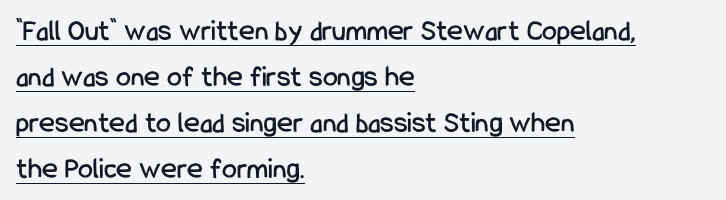
{"serif": "no", "italic": "no", "width": "condensed", "stroke_contrast": "low", "x_height": "medium", "monospaced": "no", "underline": "yes", "align": "left", "line_spacing": "normal", "line_spacing_ratio": 1.53, "letter_spacing": "normal", "letter_spacing_em": 0.0, "glyph_px": 30}
